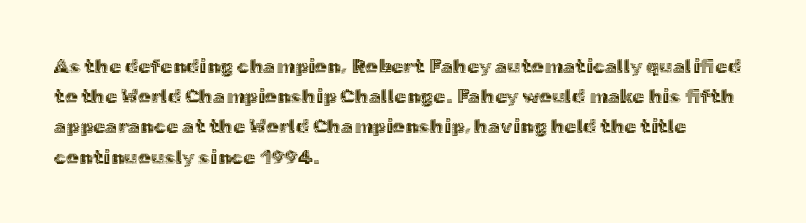
{"italic": "no", "underline": "no", "align": "left", "line_spacing": "normal", "line_spacing_ratio": 1.51, "letter_spacing": "normal", "letter_spacing_em": 0.0, "glyph_px": 20}
